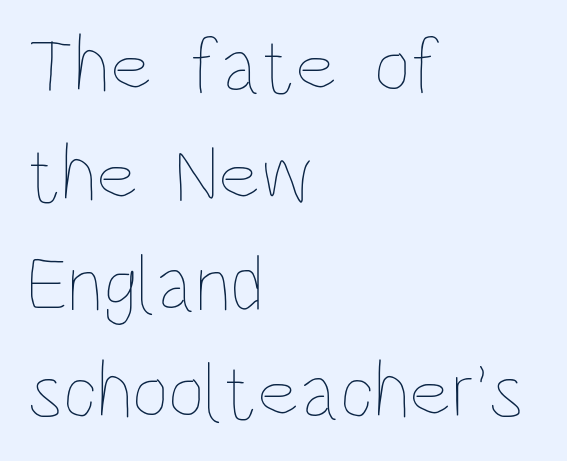
Q: Is the text bold? A: No.
Q: Is the text italic (slanted)? A: No, it is upright.
Q: Is the text underlined? A: No.
Q: How is the paragraph aligned? A: Left-aligned.
Q: Is the spacing between letters normal or unusually wide? A: Normal.
Q: Is the spacing between lines tight, normal or loose? A: Normal.
Q: Width (condensed, normal, or wide)? A: Condensed.
Q: Stroke contrast? A: Low.
Q: x-height? A: Large.
Q: Monospaced? A: No.
